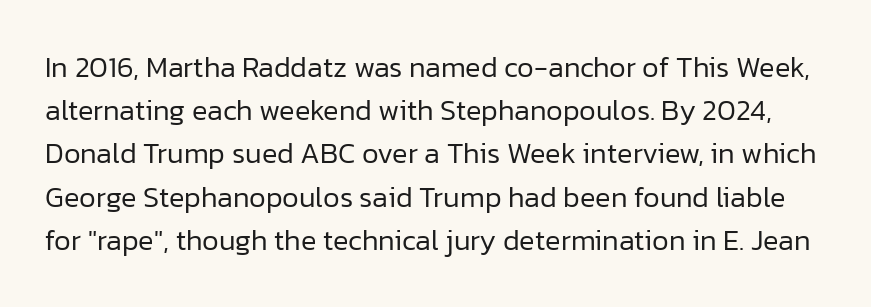
The face used here is proportionally spaced, like ordinary book or web type. Serif or sans? Sans — the stroke terminals are bare. The letters look calm and open, with moderate or lighter stems. The gap between lines stays unmarked.
